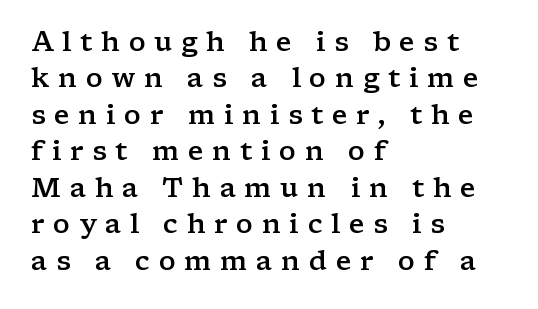
How are the letters spaced? Widely, with obvious added tracking. The letters stand straight up with perfectly vertical stems. Students, observe: this is what conventionally led text looks like. Decoration check: the copy has no underline.
